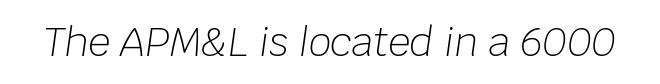
Q: Is the text bold? A: No.
Q: Is the text italic (slanted)? A: Yes, it leans right by about 8 degrees.
Q: Is the text underlined? A: No.
Q: Is the spacing between letters normal or unusually wide? A: Normal.
Q: Width (condensed, normal, or wide)? A: Normal.
Q: Stroke contrast? A: Low.
Q: x-height? A: Large.
Q: Monospaced? A: No.
